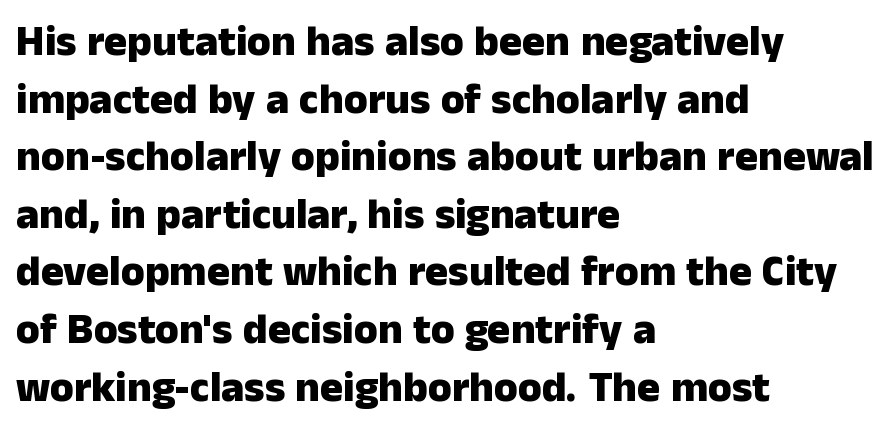
Look at the stroke-to-counter ratio: heavy, a bold. The lines sit at an ordinary, default distance from one another. Rendered with straight, roman letterforms. Standard letterfit; no display-style spreading of the glyphs. Descenders are the only things crossing below the line. The passage is arranged the way most books set body copy — flush left.
